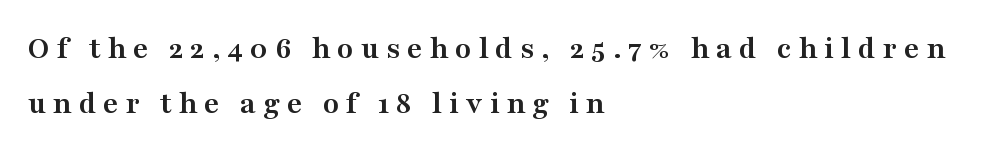
The image shows 33 px semibold, wide serif type, upright; set left-aligned, normal line spacing (1.66x), unusually wide letter spacing (+0.21 em), not underlined; medium stroke contrast and a medium x-height.
